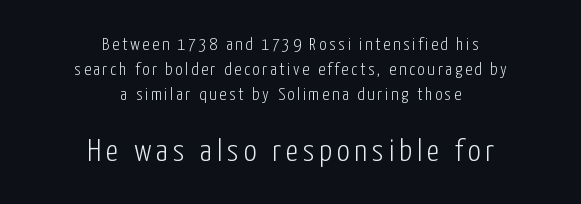
{"serif": "no", "italic": "no", "bold": "no", "weight": "light", "width": "condensed", "stroke_contrast": "low", "x_height": "medium", "monospaced": "no", "underline": "no", "align": "center", "line_spacing": "normal", "line_spacing_ratio": 1.39, "larger_block": "second", "size_ratio": 1.78, "glyph_px": 32}
